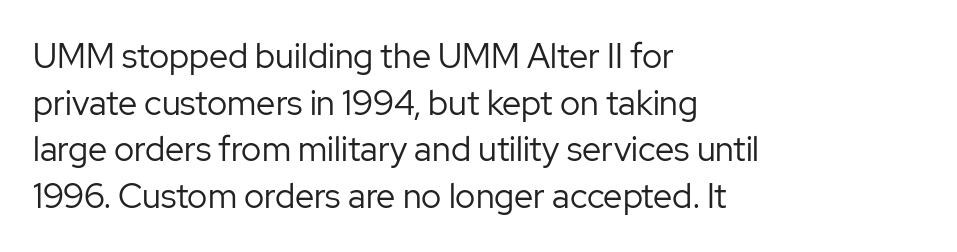
Q: Is the text bold? A: No.
Q: Is the text italic (slanted)? A: No, it is upright.
Q: Is the typeface a serif or a sans-serif typeface? A: Sans-serif.
Q: Is the text underlined? A: No.
Q: How is the paragraph aligned? A: Left-aligned.
Q: Is the spacing between letters normal or unusually wide? A: Normal.
Q: Is the spacing between lines tight, normal or loose? A: Normal.
Q: Width (condensed, normal, or wide)? A: Normal.
Q: Stroke contrast? A: Low.
Q: x-height? A: Medium.
Q: Monospaced? A: No.
